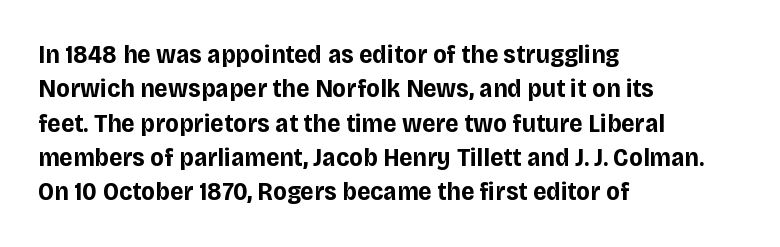
The image shows 26 px bold type, upright; set left-aligned, normal line spacing (1.32x), normal letter spacing, not underlined.
